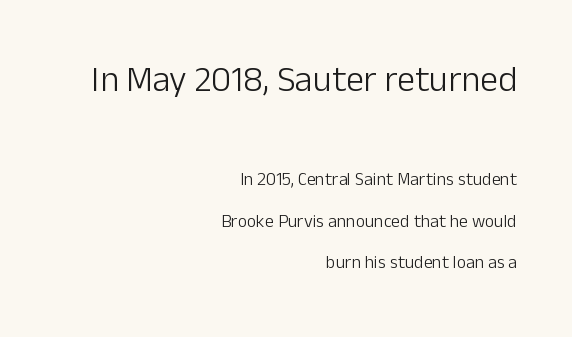
Larger block? The one above; the one below is distinctly smaller. The letters stand straight up with perfectly vertical stems. Each new line begins a long way beneath the previous one. Letter spacing: default.
